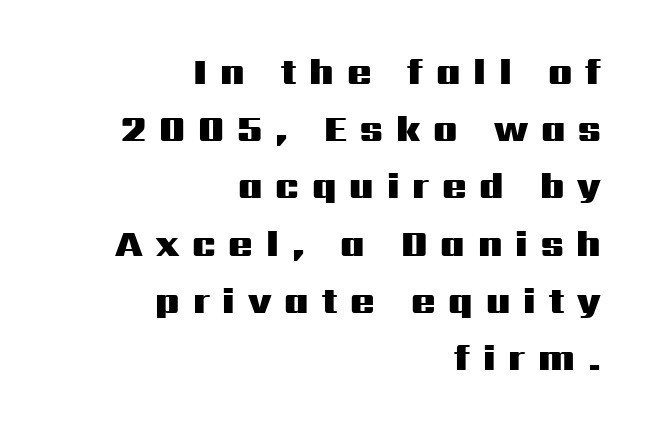
Q: Is the text bold? A: Yes.
Q: Is the text italic (slanted)? A: No, it is upright.
Q: Is the typeface a serif or a sans-serif typeface? A: Sans-serif.
Q: Is the text underlined? A: No.
Q: How is the paragraph aligned? A: Right-aligned.
Q: Is the spacing between letters normal or unusually wide? A: Unusually wide.
Q: Is the spacing between lines tight, normal or loose? A: Normal.
Q: Width (condensed, normal, or wide)? A: Wide.
Q: Stroke contrast? A: Medium.
Q: x-height? A: Medium.
Q: Monospaced? A: No.
